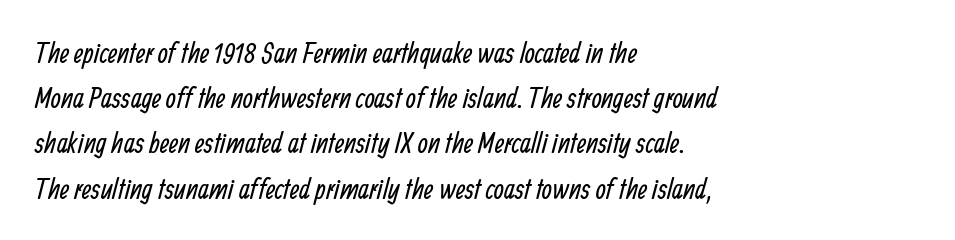
A normal amount of white space separates one row of letters from the next. Does the copy run flush right? No — it runs flush left. Honestly, there is no underline to notice here at all. To sum up the face: it is a sans, with no serifs. Compared with a typical body face, this is equally light or lighter still. This sample uses plain, unmodified letter spacing.
